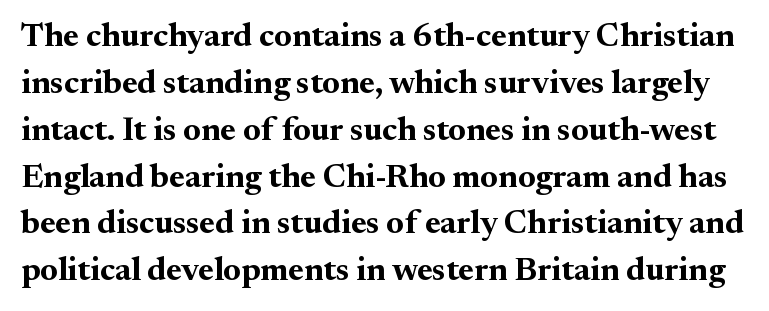
Ordinary non-slanted type is in use. Stroke thickness is high; the sample reads as a true bold. A serif font was chosen for this passage. Words float on clear page, feet unadorned. A typesetter would call this proportional, since set widths differ per character. Regarding leading, the lines here are spaced in the standard way.
